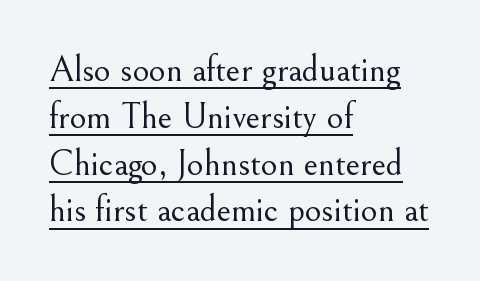
Every stem runs plumb, perpendicular to the baseline. The rendering keeps characters at their native spacing. Rows of type keep a routine distance in the vertical direction. This sample has the flowing, uneven cadence of proportional lettering. Somebody hit Ctrl+U on this one — the words are underlined. To sum up the face: it has serifs.
